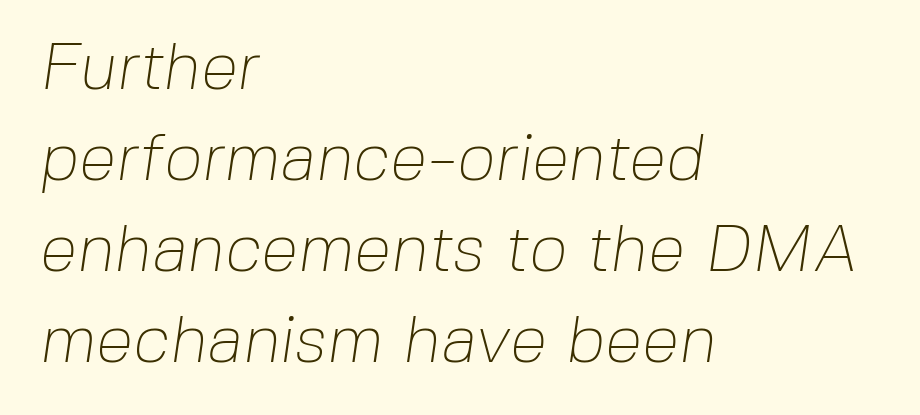
Lines of text with bare space underneath. If you measured baseline to baseline, you'd find a middling distance. This rendering employs a face without finishing strokes, i.e., a sans-serif. The rendering keeps characters at their native spacing. The rag falls on the right side of this text block.
